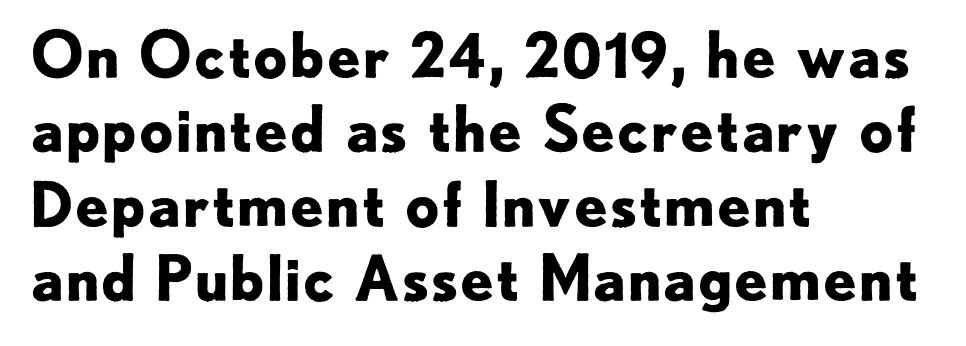
{"serif": "no", "italic": "no", "bold": "yes", "weight": "bold", "width": "normal", "stroke_contrast": "low", "x_height": "small", "monospaced": "no", "underline": "no", "align": "left", "line_spacing_ratio": 1.22, "letter_spacing": "normal", "letter_spacing_em": 0.0, "glyph_px": 61}
